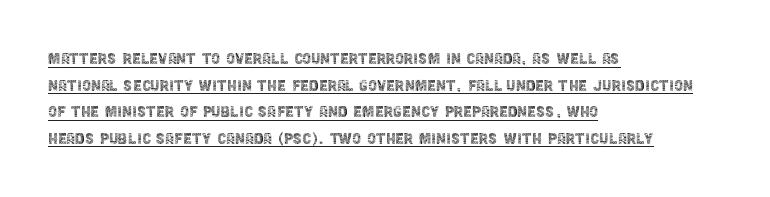
{"italic": "no", "bold": "no", "underline": "yes", "align": "left", "line_spacing": "normal", "line_spacing_ratio": 1.33, "letter_spacing": "normal", "letter_spacing_em": 0.0, "glyph_px": 20}
